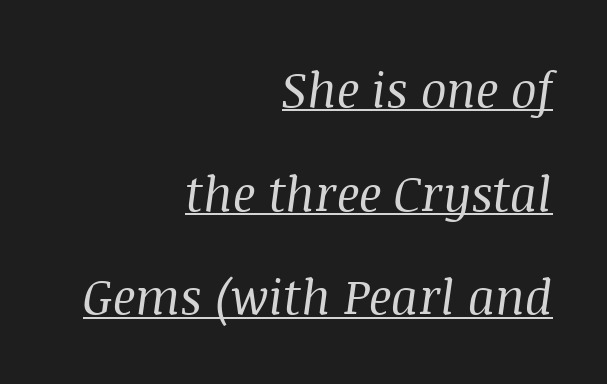
The string is rendered with underlining switched on. The face used here is proportionally spaced, like ordinary book or web type. Heft: none added — not bold. This rendering leaves character spacing at its baseline value. The type family on display is of the serif kind.
